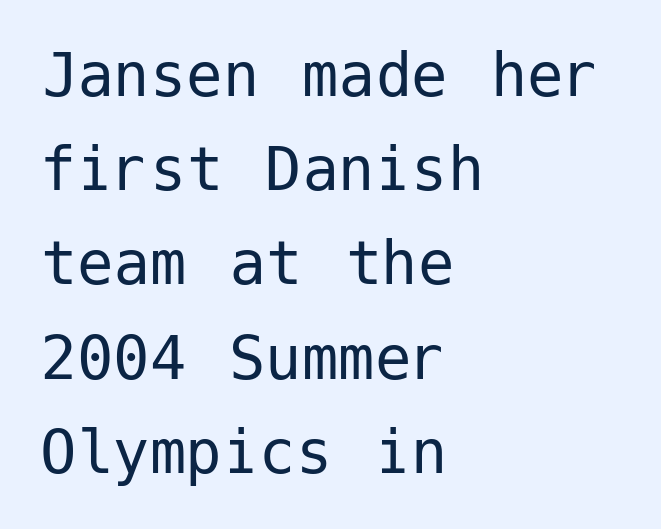
Q: Is the text bold? A: No.
Q: Is the text italic (slanted)? A: No, it is upright.
Q: Is the typeface a serif or a sans-serif typeface? A: Sans-serif.
Q: Is the text underlined? A: No.
Q: How is the paragraph aligned? A: Left-aligned.
Q: Is the spacing between letters normal or unusually wide? A: Normal.
Q: Is the spacing between lines tight, normal or loose? A: Normal.
Q: Width (condensed, normal, or wide)? A: Normal.
Q: Stroke contrast? A: Low.
Q: x-height? A: Medium.
